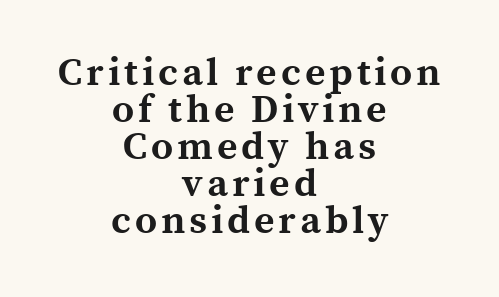
The image shows 39 px bold serif type, upright; set centered, tight line spacing (0.95x), not underlined; a medium x-height.
